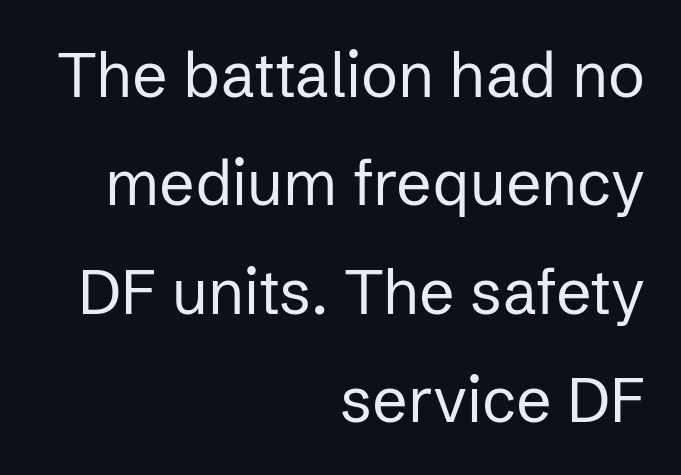
Classification — sans serif. Does the copy run flush right? Yes — the right margin is perfectly even. Designer's note — italics off, roman on. Short note: letters normally spaced. These lines are rendered in a variable-pitch font. The characters are drawn with everyday or finer stroke widths.
